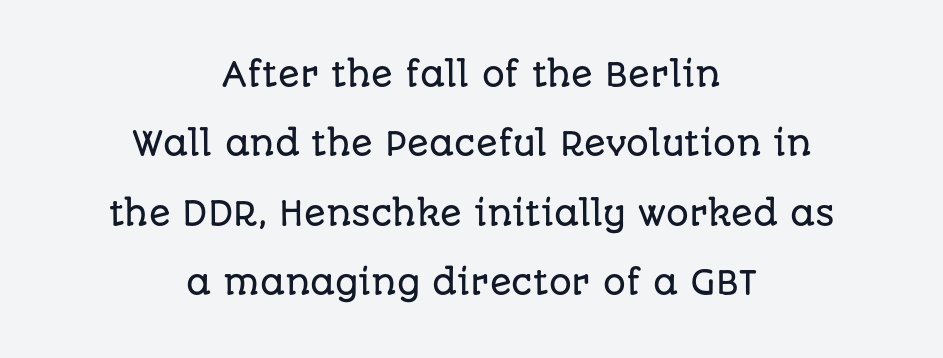
Neither beginnings nor endings align; midpoints do. Does the lettering tilt? It doesn't — this is upright. Examine the stroke ends and you'll find no serifs. The space beneath each line is pristine and unruled.
